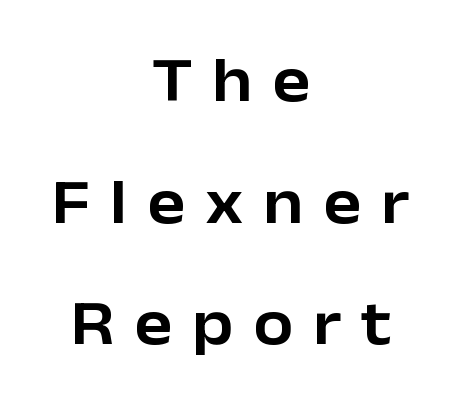
{"serif": "no", "italic": "no", "width": "normal", "stroke_contrast": "low", "x_height": "medium", "monospaced": "no", "underline": "no", "align": "center", "line_spacing": "loose", "line_spacing_ratio": 1.9, "letter_spacing": "wide", "letter_spacing_em": 0.31, "glyph_px": 64}
